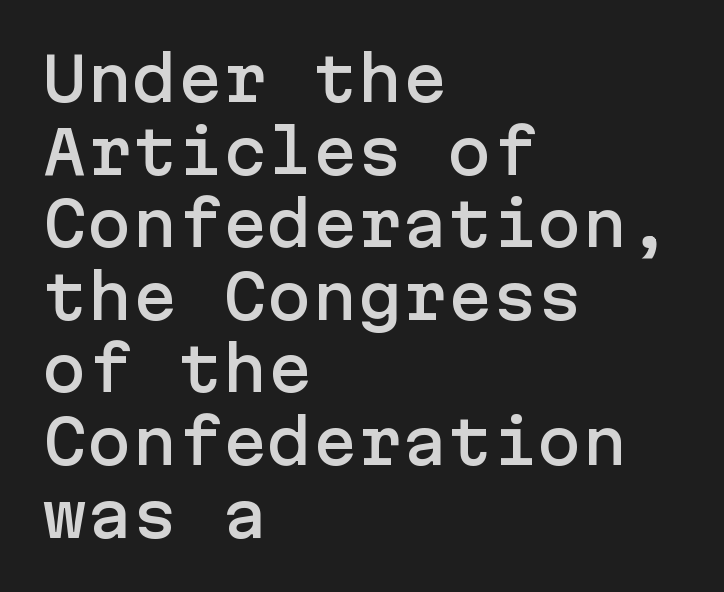
Q: Is the text italic (slanted)? A: No, it is upright.
Q: Is the typeface a serif or a sans-serif typeface? A: Sans-serif.
Q: Is the text underlined? A: No.
Q: How is the paragraph aligned? A: Left-aligned.
Q: Is the spacing between letters normal or unusually wide? A: Normal.
Q: Width (condensed, normal, or wide)? A: Normal.
Q: Stroke contrast? A: Low.
Q: x-height? A: Medium.
